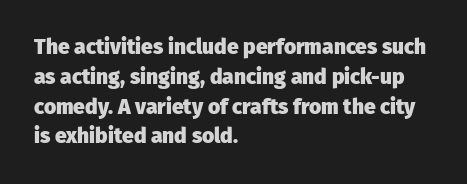
A bare baseline throughout the passage. Heavy-handed strokes throughout: this text is bold. Style check: upright. The setting favours the left margin, as ordinary paragraphs usually do. How are the letters spaced? Ordinarily, with no added tracking.
